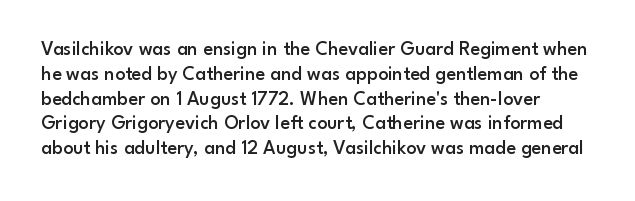
Compared with typical body copy, the letter spacing here is the same. Its strokes are somewhat broadened, the hallmark of semibold type. The lettering holds an erect, upright posture throughout. Bare-footed words on every line.
